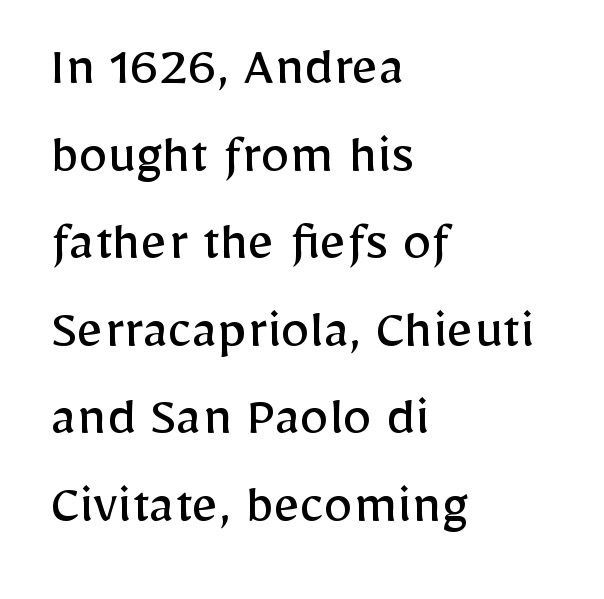
{"serif": "no", "italic": "no", "bold": "no", "weight": "regular", "width": "normal", "stroke_contrast": "low", "x_height": "medium", "monospaced": "no", "underline": "no", "align": "left", "line_spacing": "normal", "line_spacing_ratio": 1.51, "letter_spacing": "normal", "letter_spacing_em": 0.0, "glyph_px": 58}
